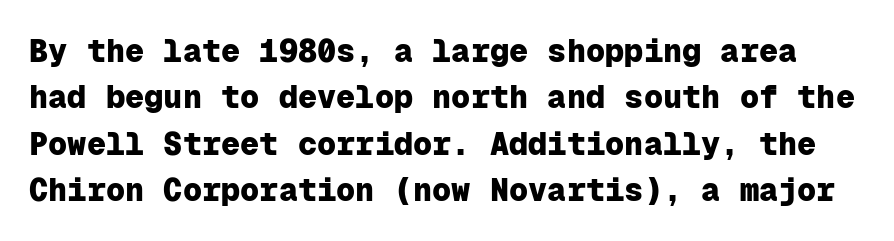
Do the characters align in a grid? Yes, the font is monospaced. Nope, not italic — everything's standing straight. Default kerning and tracking; the words read as compact shapes. Typesetter's note: full bold, strokes at maximum text heaviness. The glyphs are unaccompanied by any horizontal stroke below them.
